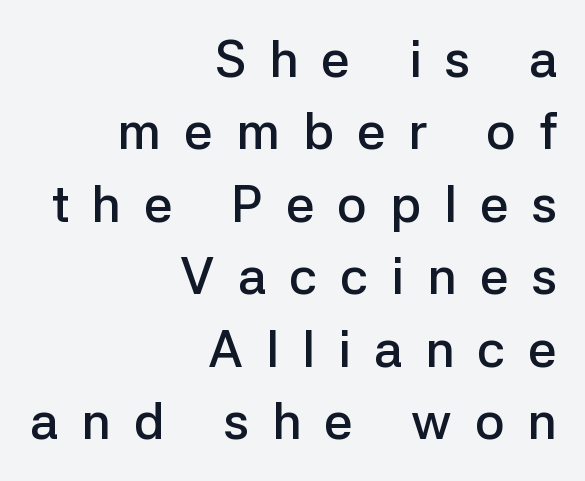
The image shows 51 px semibold sans-serif type, upright; set right-aligned, normal line spacing (1.42x), unusually wide letter spacing (+0.45 em), not underlined; low stroke contrast and a medium x-height.
